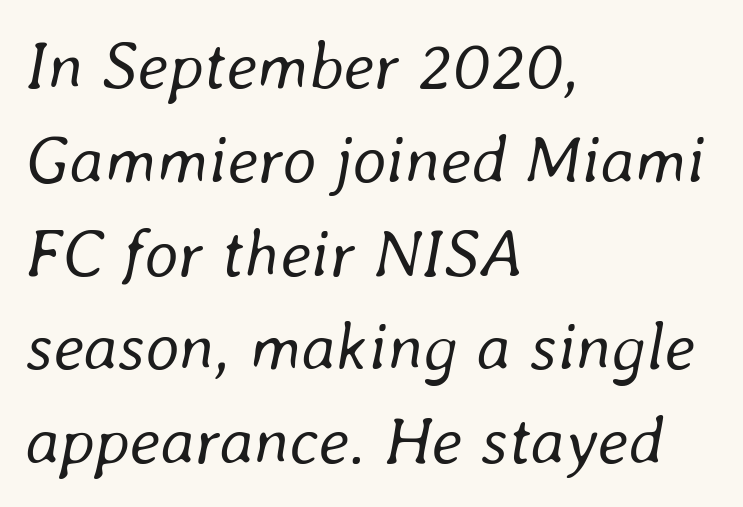
The image shows 67 px regular-weight type, italic (leaning right); set left-aligned, normal line spacing (1.4x), normal letter spacing, not underlined; low stroke contrast and a medium x-height.
